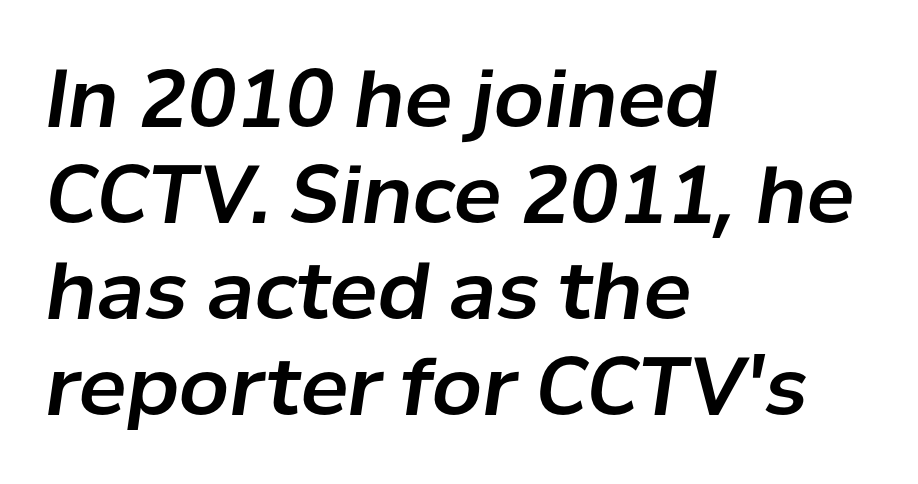
Q: Is the text italic (slanted)? A: Yes, it leans right by about 8 degrees.
Q: Is the text underlined? A: No.
Q: How is the paragraph aligned? A: Left-aligned.
Q: Is the spacing between letters normal or unusually wide? A: Normal.
Q: Width (condensed, normal, or wide)? A: Normal.
Q: Stroke contrast? A: Low.
Q: x-height? A: Medium.
Q: Monospaced? A: No.
